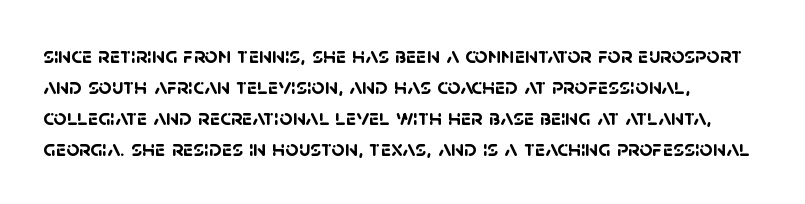
{"bold": "yes", "underline": "no", "line_spacing": "normal", "line_spacing_ratio": 1.35, "letter_spacing": "normal", "letter_spacing_em": 0.0, "glyph_px": 23}
